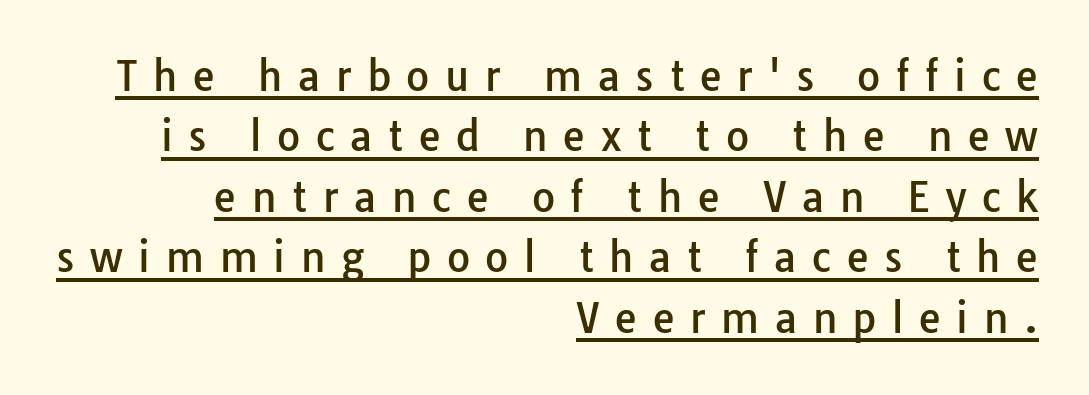
{"serif": "no", "italic": "no", "width": "normal", "stroke_contrast": "low", "x_height": "medium", "monospaced": "no", "underline": "yes", "align": "right", "line_spacing": "normal", "line_spacing_ratio": 1.51, "letter_spacing": "wide", "letter_spacing_em": 0.39, "glyph_px": 40}
